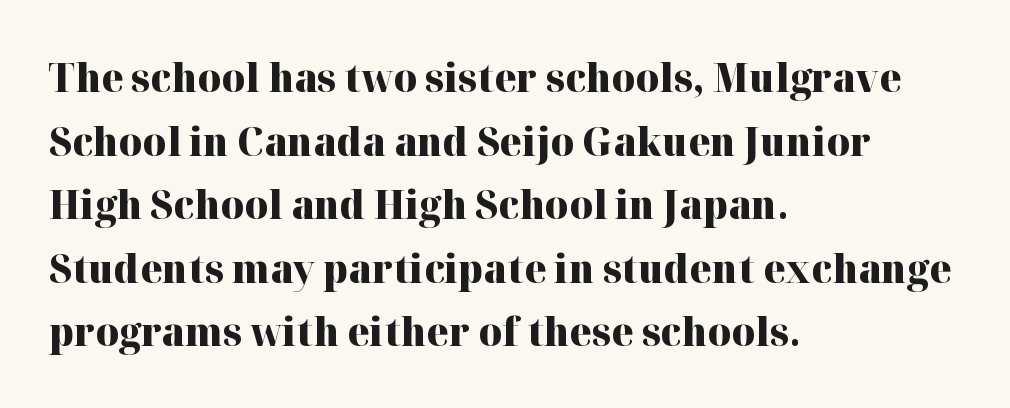
Italic: no, the glyphs are upright roman. If you drew a ruler down the left edge, every line would touch it. Heavy-handed strokes throughout: this text is bold. Quick note: interline space is typical. Look at the tracking — it's just the regular setting, nothing added. The space directly below the letters is spotless.
